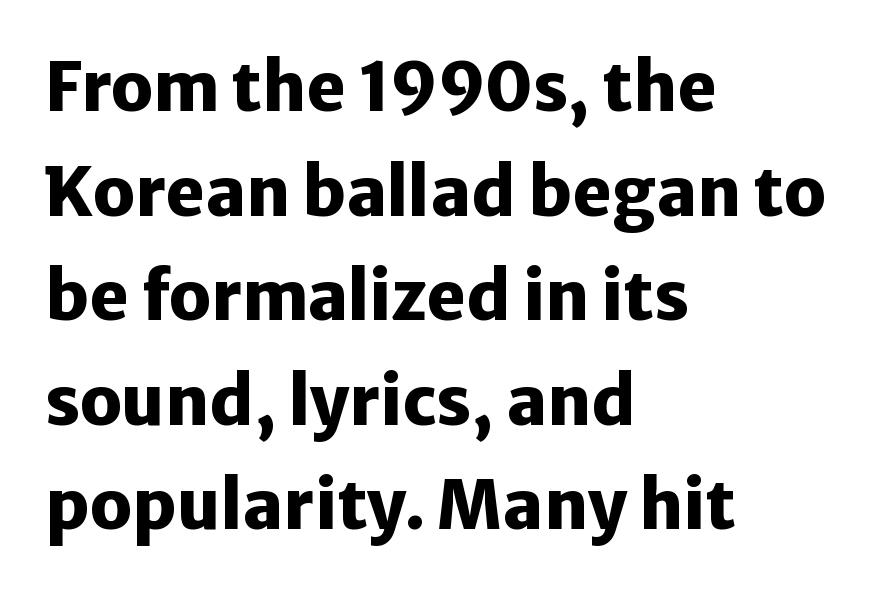
{"serif": "no", "italic": "no", "bold": "yes", "weight": "heavy", "width": "normal", "stroke_contrast": "low", "x_height": "medium", "monospaced": "no", "underline": "no", "align": "left", "line_spacing": "normal", "line_spacing_ratio": 1.56, "letter_spacing": "normal", "letter_spacing_em": 0.0, "glyph_px": 67}
